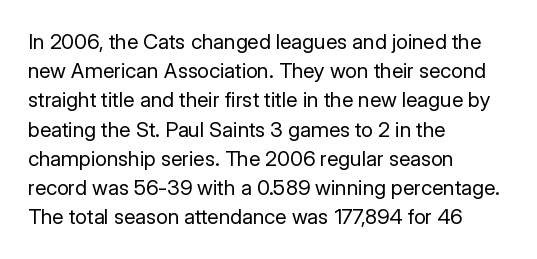
The image shows 21 px text type, upright; set left-aligned, normal line spacing (1.39x), normal letter spacing, not underlined.
